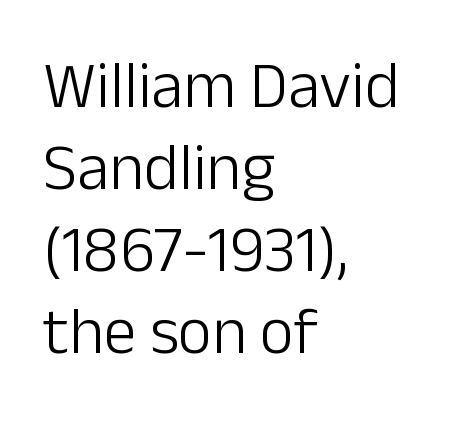
Q: Is the text bold? A: No.
Q: Is the text italic (slanted)? A: No, it is upright.
Q: Is the typeface a serif or a sans-serif typeface? A: Sans-serif.
Q: Is the text underlined? A: No.
Q: How is the paragraph aligned? A: Left-aligned.
Q: Is the spacing between letters normal or unusually wide? A: Normal.
Q: Width (condensed, normal, or wide)? A: Normal.
Q: Stroke contrast? A: Low.
Q: x-height? A: Medium.
Q: Monospaced? A: No.
